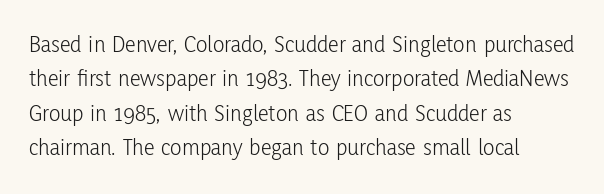
The image shows 24 px text type, upright; set left-aligned, normal line spacing (1.43x), normal letter spacing, not underlined.
